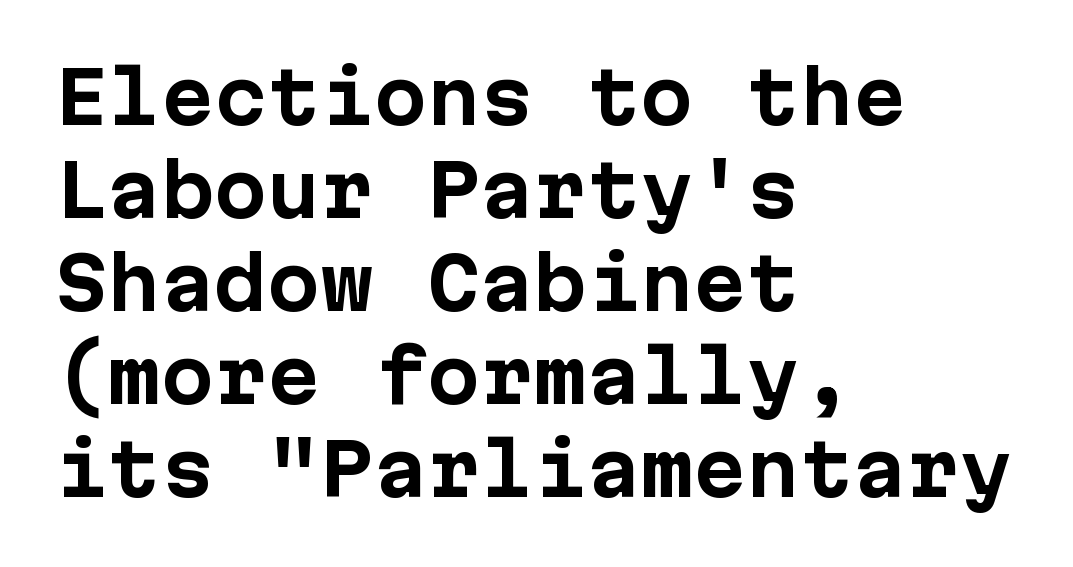
Reading down the block, your eye returns to a fixed left position each line. The letters sit at their default tracking, neither squeezed nor spread. Notice how descenders clear the ascenders below comfortably — that's standard leading. The passage shown is emphatically bold. Look at the bottom of the vertical strokes: they stop flat, with no serifs. Style check: upright.
